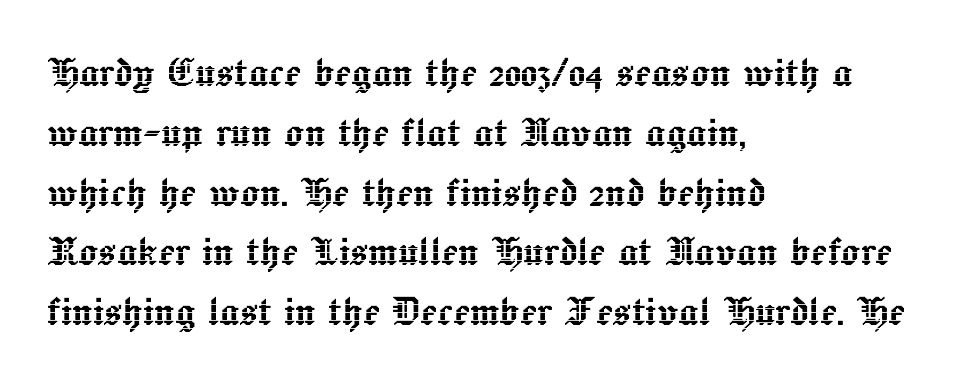
The image shows 49 px text type, upright; set left-aligned, line spacing 1.22x, normal letter spacing, not underlined; a medium x-height.
